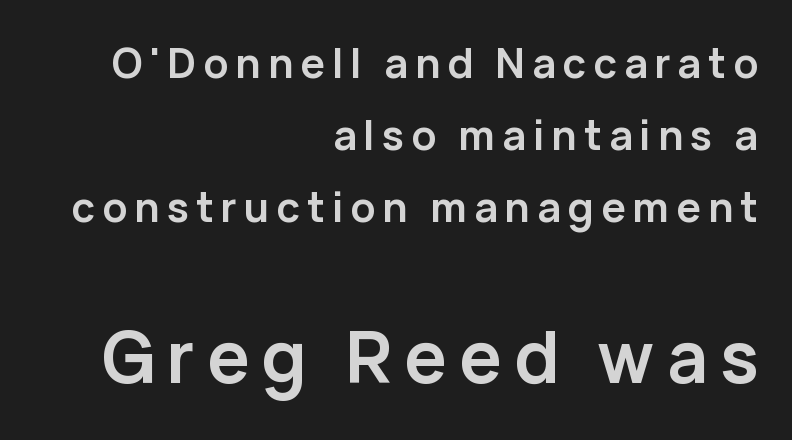
The image shows 71 px semibold sans-serif type, upright; set right-aligned, line spacing 1.76x, not underlined; the second (bottom) block is 1.73x larger; low stroke contrast and a medium x-height.
